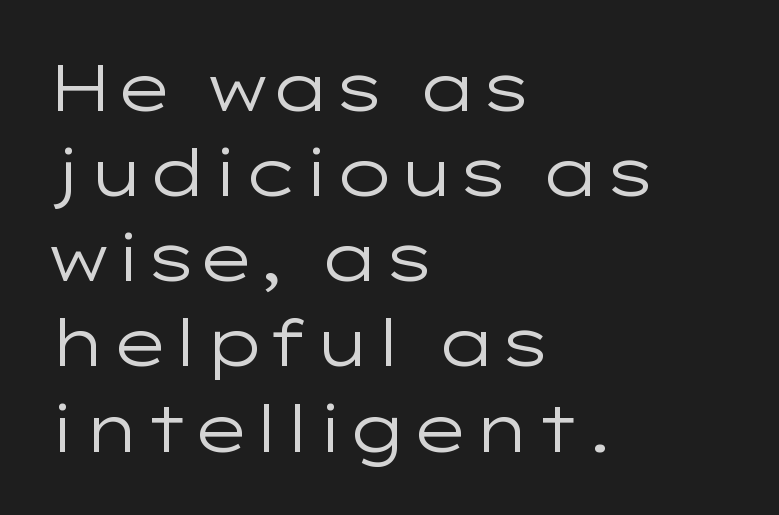
Underlining? Definitely not there. How would I describe the line gaps? Plain and ordinary. Are there feet on the stems? There aren't — it's a sans. Letters have the restrained weight of plain body copy at most. There is no visible air inserted between adjacent glyphs.
